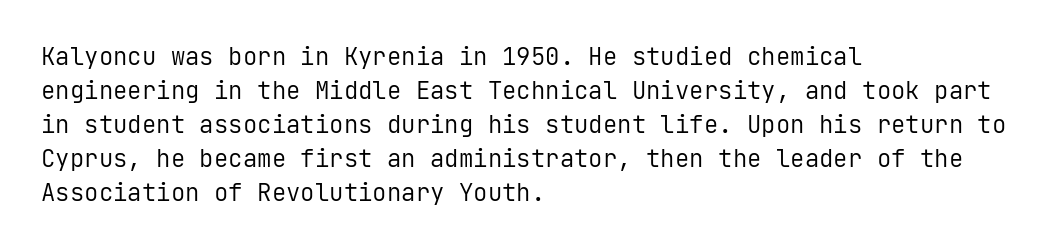
{"italic": "no", "bold": "no", "underline": "no", "align": "left", "line_spacing": "normal", "line_spacing_ratio": 1.42, "letter_spacing": "normal", "letter_spacing_em": 0.0, "glyph_px": 24}
